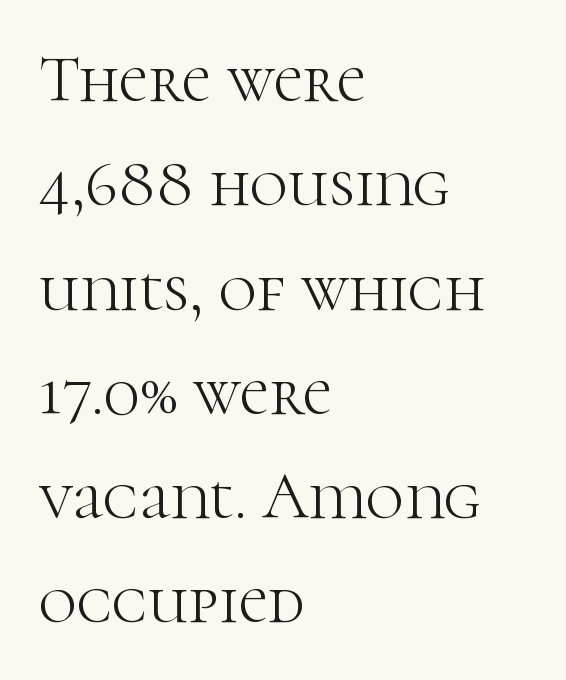
Q: Is the text bold? A: No.
Q: Is the text italic (slanted)? A: No, it is upright.
Q: Is the typeface a serif or a sans-serif typeface? A: Serif.
Q: Is the text underlined? A: No.
Q: How is the paragraph aligned? A: Left-aligned.
Q: Is the spacing between letters normal or unusually wide? A: Normal.
Q: Is the spacing between lines tight, normal or loose? A: Normal.
Q: Width (condensed, normal, or wide)? A: Normal.
Q: Stroke contrast? A: High.
Q: x-height? A: Medium.
Q: Monospaced? A: No.
